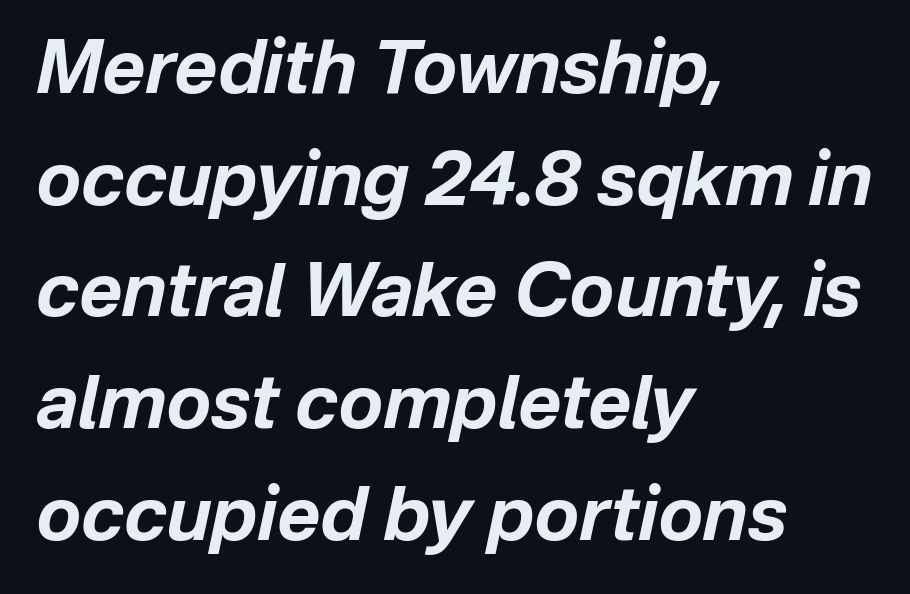
Q: Is the text bold? A: Yes.
Q: Is the text italic (slanted)? A: Yes, it leans right by about 12 degrees.
Q: Is the text underlined? A: No.
Q: How is the paragraph aligned? A: Left-aligned.
Q: Is the spacing between letters normal or unusually wide? A: Normal.
Q: Is the spacing between lines tight, normal or loose? A: Normal.
Q: Width (condensed, normal, or wide)? A: Normal.
Q: Stroke contrast? A: Low.
Q: x-height? A: Medium.
Q: Monospaced? A: No.
